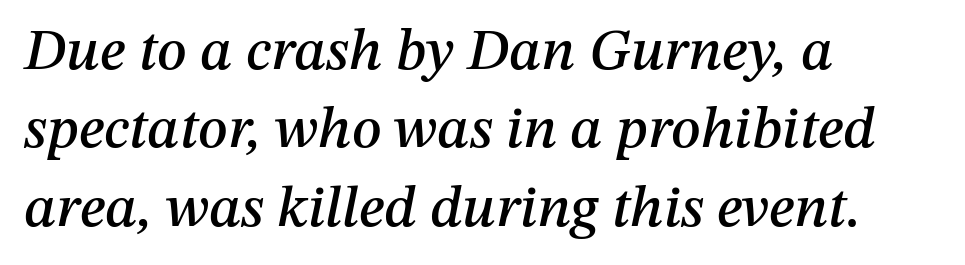
{"italic": "yes", "lean": "right", "slant_degrees": 12, "width": "normal", "stroke_contrast": "medium", "x_height": "medium", "monospaced": "no", "underline": "no", "align": "left", "line_spacing": "normal", "line_spacing_ratio": 1.33, "letter_spacing": "normal", "letter_spacing_em": 0.0, "glyph_px": 59}
